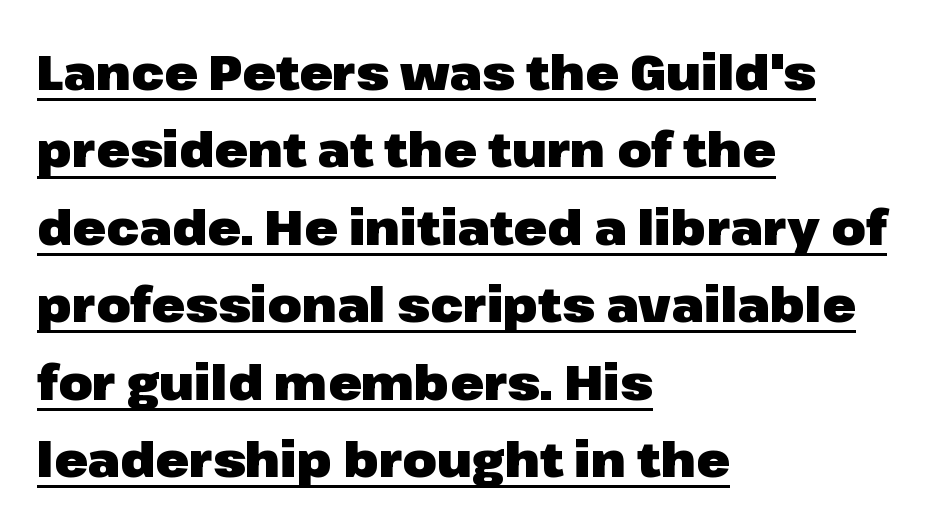
The image shows 49 px heavy sans-serif type, upright; set left-aligned, normal line spacing (1.58x), normal letter spacing, underlined; low stroke contrast and a medium x-height.
